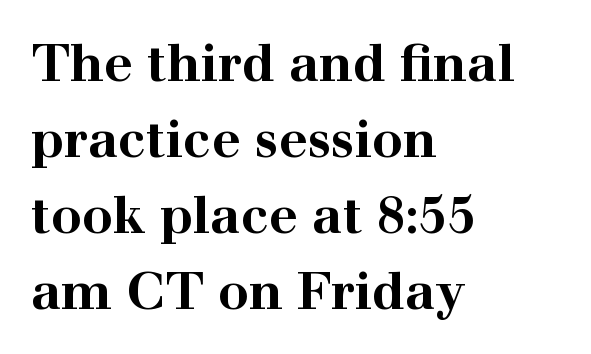
The image shows 51 px bold, wide serif type, upright; set left-aligned, normal line spacing (1.49x), normal letter spacing, not underlined; high stroke contrast and a medium x-height.
